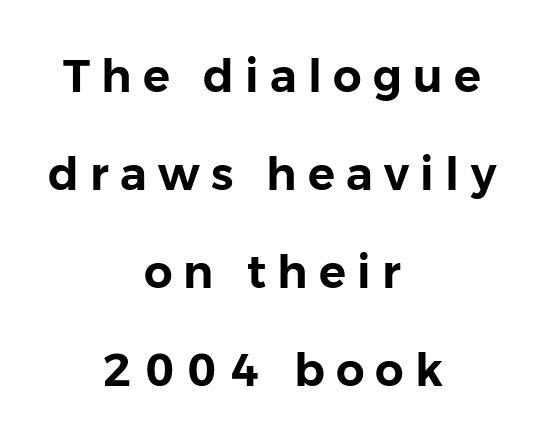
Q: Is the text italic (slanted)? A: No, it is upright.
Q: Is the typeface a serif or a sans-serif typeface? A: Sans-serif.
Q: Is the text underlined? A: No.
Q: How is the paragraph aligned? A: Centered.
Q: Is the spacing between letters normal or unusually wide? A: Unusually wide.
Q: Is the spacing between lines tight, normal or loose? A: Loose.
Q: Width (condensed, normal, or wide)? A: Normal.
Q: Stroke contrast? A: Low.
Q: x-height? A: Medium.
Q: Monospaced? A: No.
